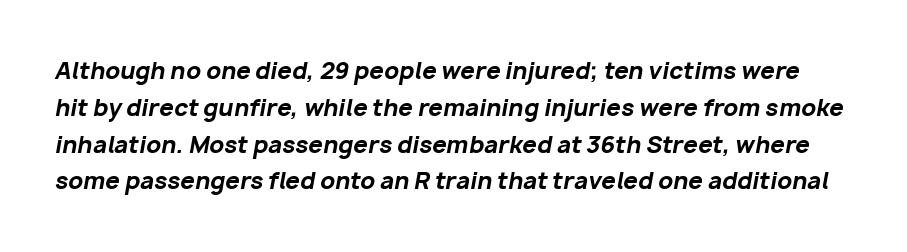
Compared with an ordinary text face, these strokes are far heavier — a full bold. You can tell it's italic because the verticals aren't actually vertical. Tracking here is standard; glyphs follow each other at the usual distance. Line spacing here is normal.
